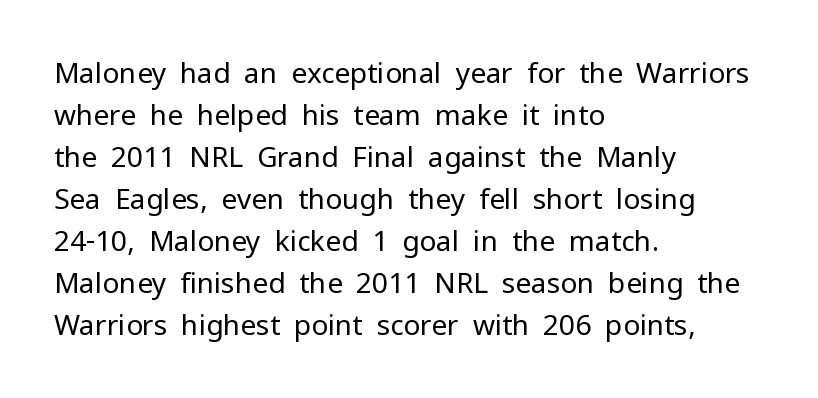
The image shows 28 px regular-weight sans-serif type, upright; set left-aligned, normal line spacing (1.5x), normal letter spacing, not underlined; low stroke contrast and a medium x-height.
